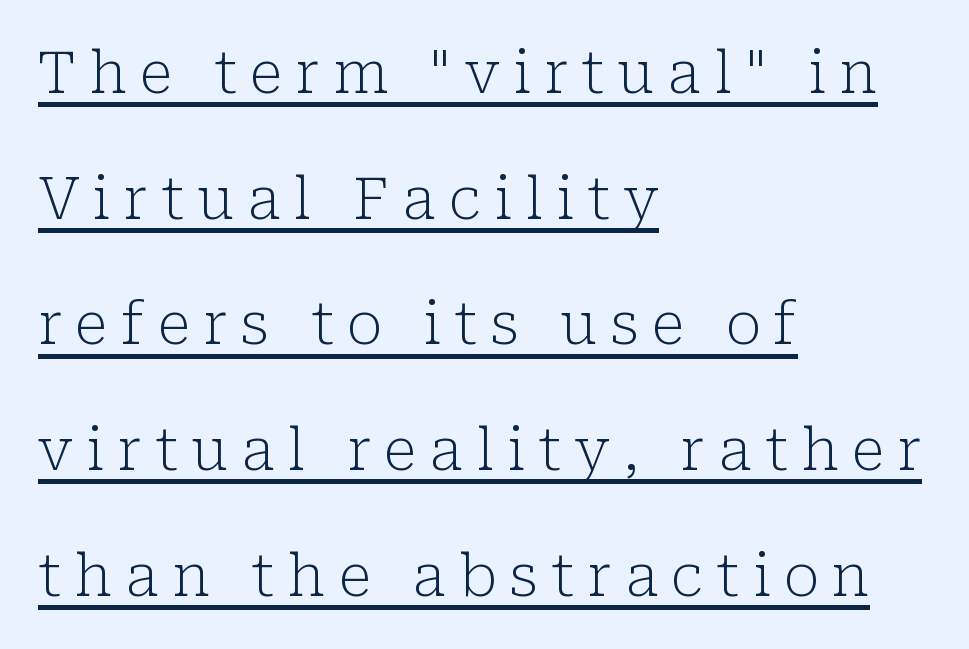
The image shows 59 px light serif type, upright; set left-aligned, loose line spacing (2.13x), unusually wide letter spacing (+0.22 em), underlined; low stroke contrast and a medium x-height.
